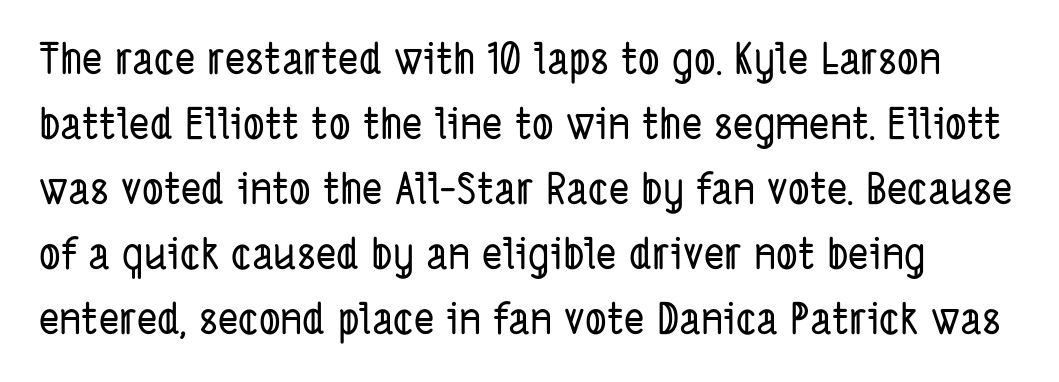
The image shows 43 px condensed sans-serif type; set normal line spacing (1.51x), normal letter spacing, not underlined; low stroke contrast and a medium x-height.
